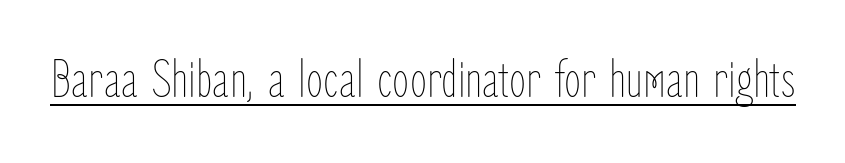
The image shows 55 px thin, condensed type, upright; set normal letter spacing, underlined; low stroke contrast and a medium x-height.
